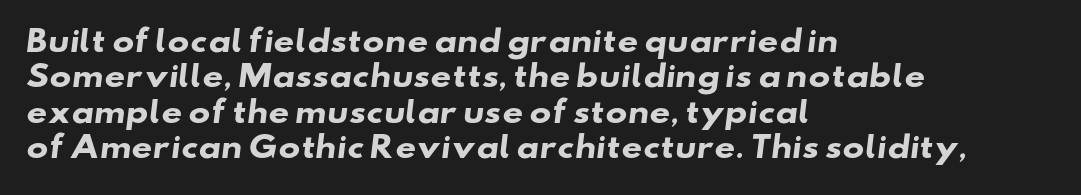
Does the weight exceed regular? Yes, all the way to bold. This sample uses a sans-serif face. Each line starts at the same left margin while the right side varies. The area under the type is left untouched. Proportional: the letters do not fall into vertical columns.
